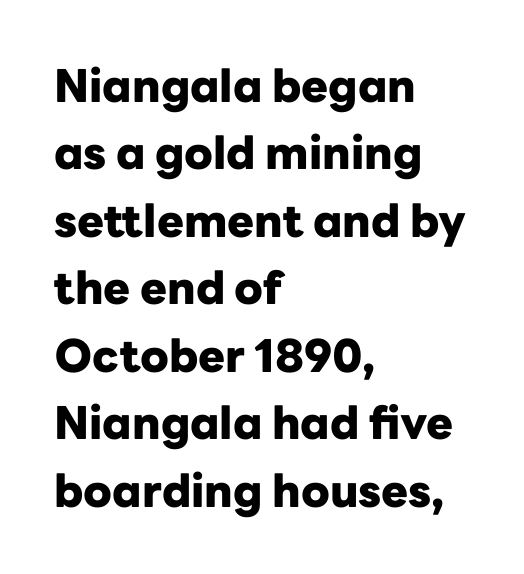
The image shows 45 px heavy sans-serif type, upright; set left-aligned, normal line spacing (1.5x), normal letter spacing, not underlined; low stroke contrast and a medium x-height.
